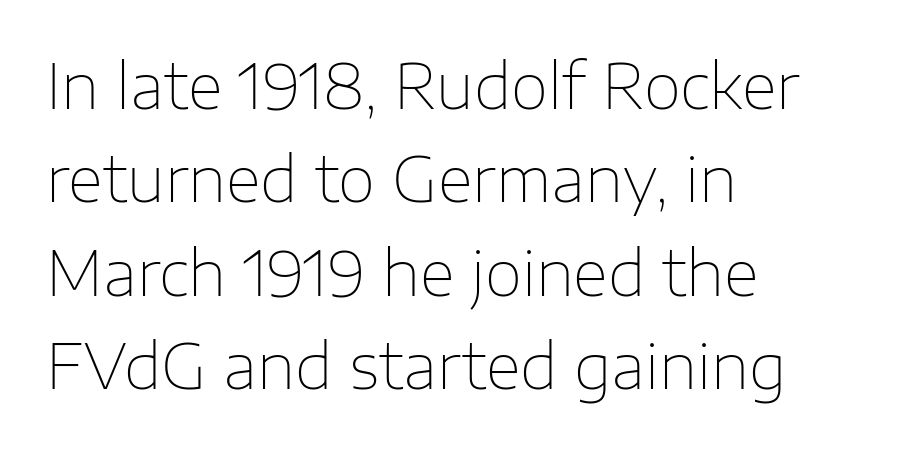
{"serif": "no", "italic": "no", "bold": "no", "weight": "thin", "width": "normal", "stroke_contrast": "low", "x_height": "medium", "monospaced": "no", "underline": "no", "align": "left", "line_spacing": "normal", "line_spacing_ratio": 1.53, "letter_spacing": "normal", "letter_spacing_em": 0.0, "glyph_px": 61}
